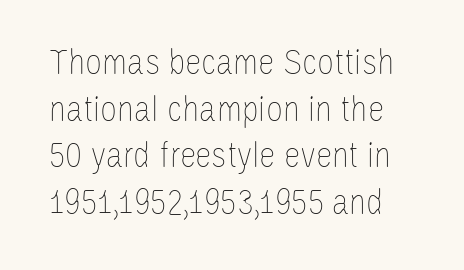
The image shows 37 px thin, condensed type, upright; set normal line spacing (1.26x), normal letter spacing, not underlined; low stroke contrast and a large x-height.
